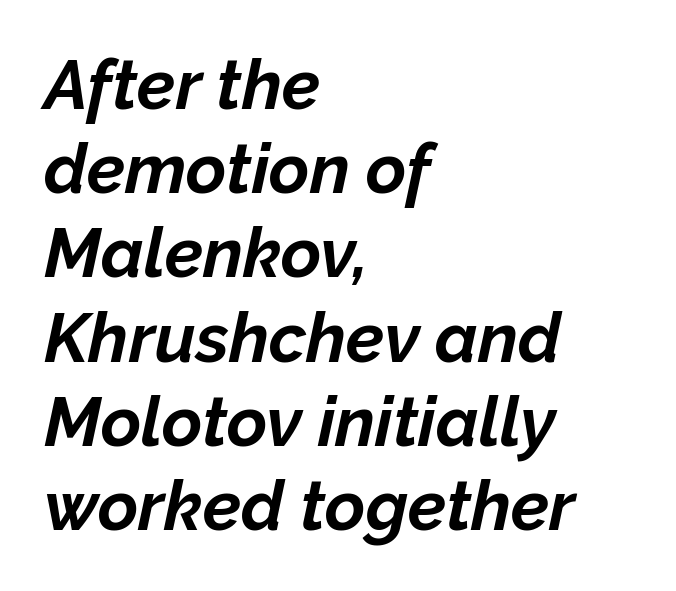
The image shows 69 px bold type, italic (leaning right); set left-aligned, line spacing 1.22x, normal letter spacing, not underlined; low stroke contrast and a medium x-height.
